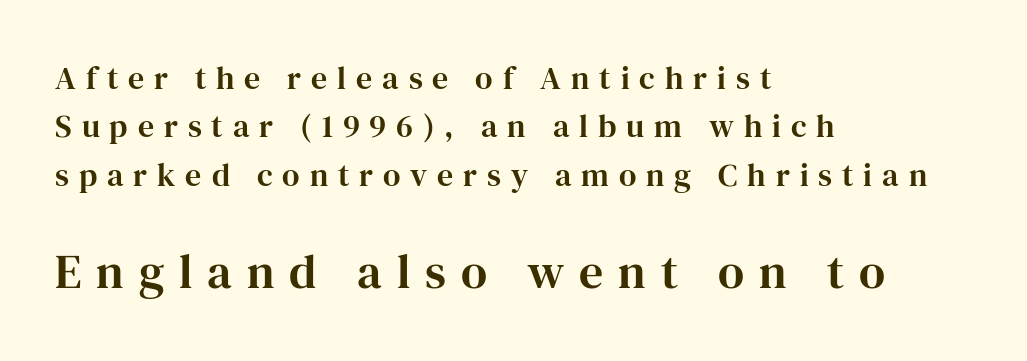
{"serif": "yes", "italic": "no", "width": "normal", "stroke_contrast": "high", "x_height": "medium", "monospaced": "no", "underline": "no", "align": "left", "line_spacing": "normal", "line_spacing_ratio": 1.51, "letter_spacing": "wide", "letter_spacing_em": 0.31, "larger_block": "second", "size_ratio": 1.5, "glyph_px": 48}
